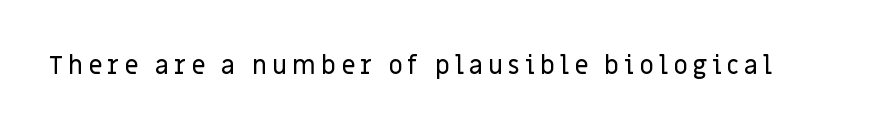
The image shows 25 px text type, upright; set unusually wide letter spacing (+0.2 em), not underlined.
